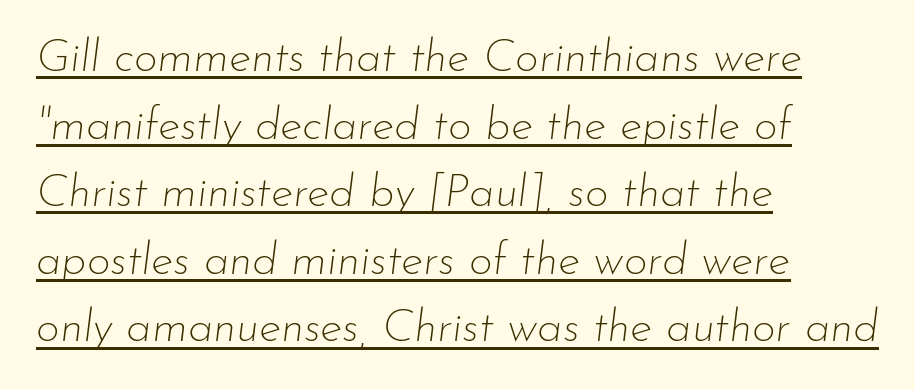
Q: Is the text bold? A: No.
Q: Is the text italic (slanted)? A: Yes, it leans right by about 7 degrees.
Q: Is the text underlined? A: Yes.
Q: How is the paragraph aligned? A: Left-aligned.
Q: Is the spacing between letters normal or unusually wide? A: Normal.
Q: Is the spacing between lines tight, normal or loose? A: Normal.
Q: Width (condensed, normal, or wide)? A: Normal.
Q: Stroke contrast? A: Low.
Q: x-height? A: Small.
Q: Monospaced? A: No.
